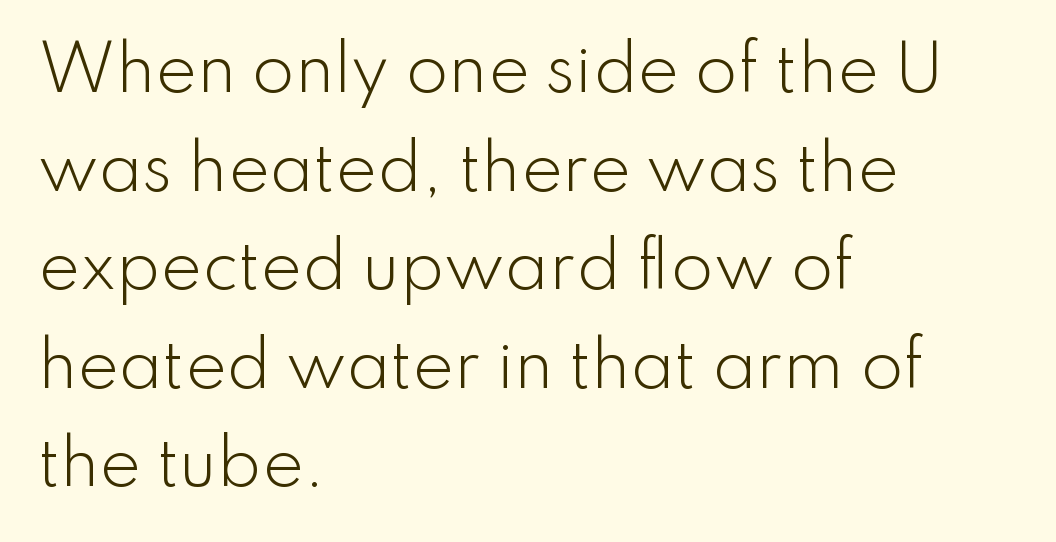
{"serif": "no", "italic": "no", "bold": "no", "weight": "light", "width": "normal", "stroke_contrast": "low", "x_height": "small", "monospaced": "no", "underline": "no", "align": "left", "line_spacing": "normal", "line_spacing_ratio": 1.59, "letter_spacing": "normal", "letter_spacing_em": 0.0, "glyph_px": 62}
